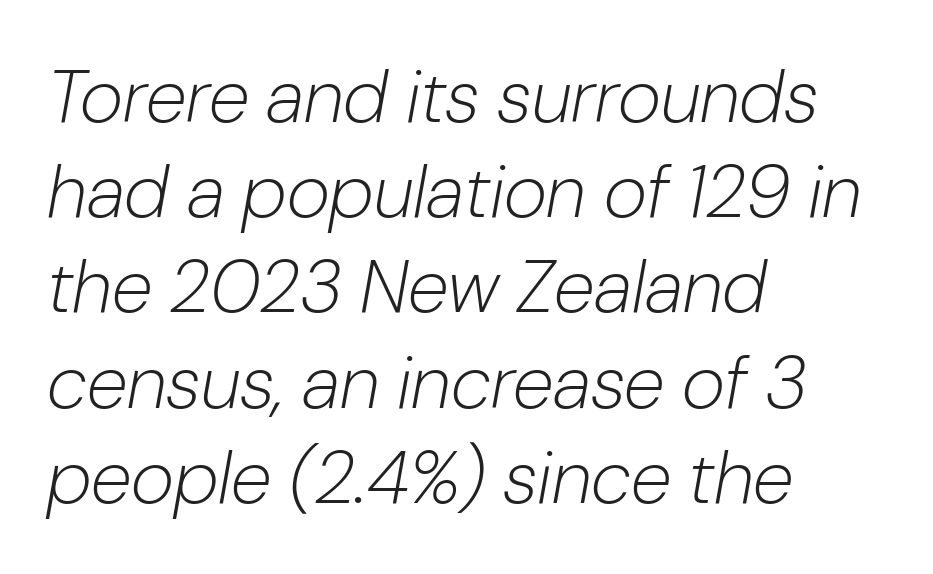
{"italic": "yes", "lean": "right", "slant_degrees": 10, "bold": "no", "weight": "light", "width": "normal", "stroke_contrast": "low", "x_height": "medium", "monospaced": "no", "underline": "no", "align": "left", "line_spacing": "normal", "line_spacing_ratio": 1.27, "letter_spacing": "normal", "letter_spacing_em": 0.0, "glyph_px": 75}
